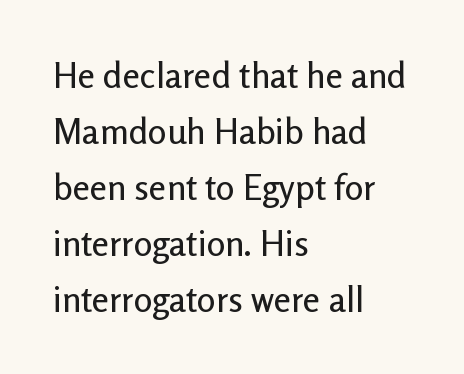
{"serif": "no", "italic": "no", "width": "normal", "stroke_contrast": "low", "x_height": "medium", "monospaced": "no", "underline": "no", "align": "left", "line_spacing": "normal", "line_spacing_ratio": 1.6, "letter_spacing": "normal", "letter_spacing_em": 0.0, "glyph_px": 35}
